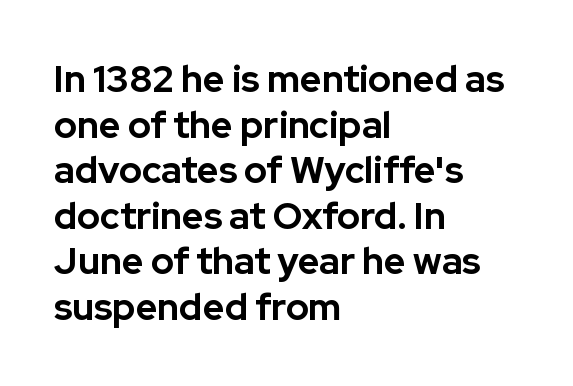
Quick note: underline off. Students, this is bold: see how much ink each stroke carries. These lines are rendered in a variable-pitch font. The letters stand straight up with perfectly vertical stems. This rendering employs a face without finishing strokes, i.e., a sans-serif.
